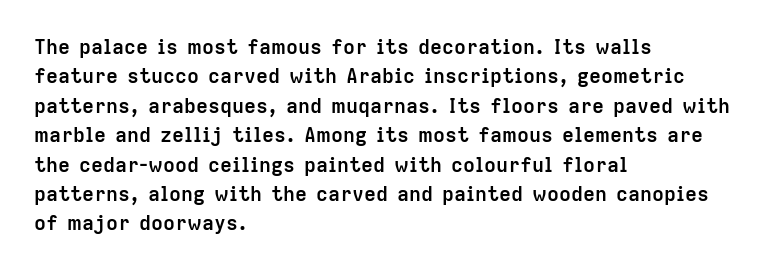
Emphasis by weight is at full strength: bold. The glyphs are unaccompanied by any horizontal stroke below them. Nothing unusual about the tracking: characters are spaced as the font intends. Do the letters lean? They stand straight. Every row of glyphs begins at an identical x-position on the left.
